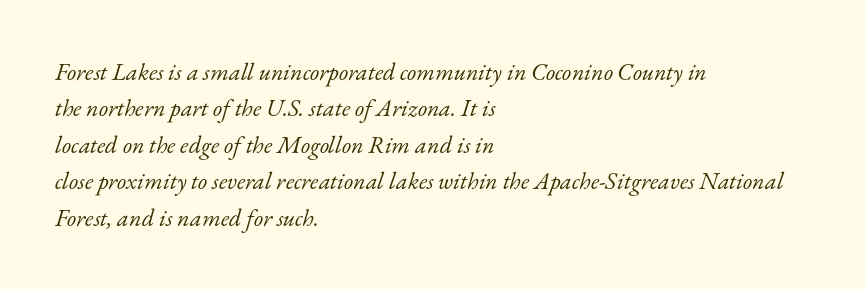
The image shows 24 px text type, italic (leaning right); set left-aligned, normal line spacing (1.52x), normal letter spacing, not underlined.
